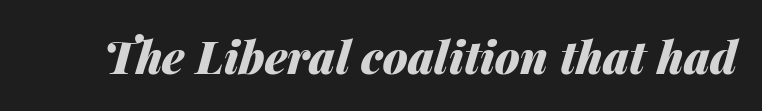
Between one letter and the next there's only the usual sliver of space. Students, this is bold: see how much ink each stroke carries. Note the varied advance widths — an 'i' is clearly narrower than an 'm'. Yep, that's italic — everything's leaning.
